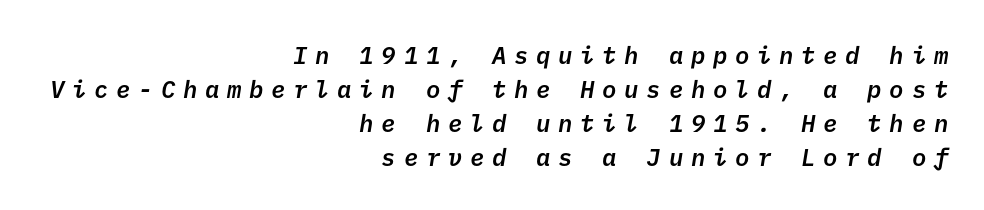
{"bold": "semi", "underline": "no", "align": "right", "line_spacing": "normal", "line_spacing_ratio": 1.41, "letter_spacing": "wide", "letter_spacing_em": 0.32, "glyph_px": 24}
